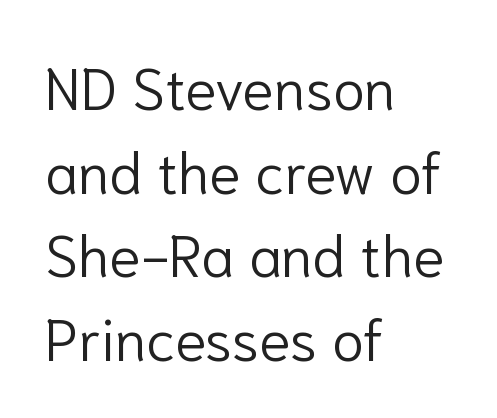
Is there any slant? The stems are plumb. Stems and bowls with no extra thickness — not bold. Letter spacing: default. Horizontally, the lines are justified to the leading edge only. The text was rendered using a sans face with plain stroke endings.
